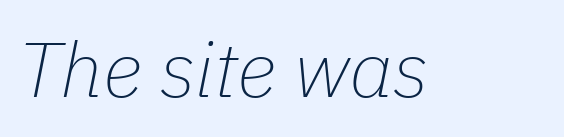
{"italic": "yes", "lean": "right", "slant_degrees": 11, "bold": "no", "weight": "thin", "width": "normal", "stroke_contrast": "low", "x_height": "medium", "monospaced": "no", "underline": "no", "letter_spacing": "normal", "letter_spacing_em": 0.0, "glyph_px": 77}
